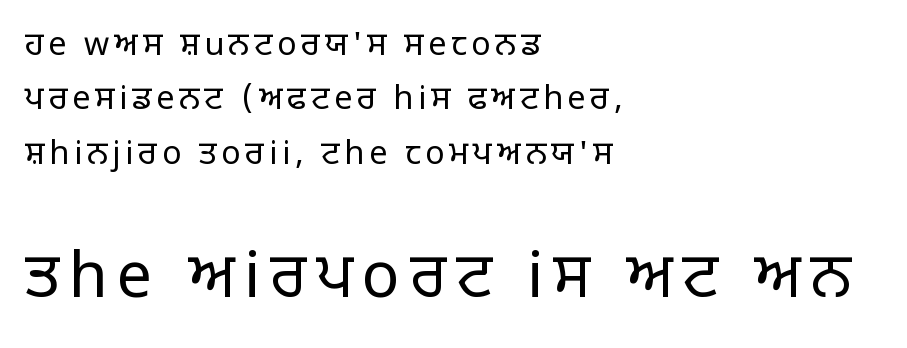
{"serif": "no", "italic": "no", "bold": "no", "weight": "light", "width": "normal", "stroke_contrast": "low", "x_height": "large", "monospaced": "no", "underline": "no", "align": "left", "line_spacing": "normal", "line_spacing_ratio": 1.7, "larger_block": "second", "size_ratio": 1.97, "glyph_px": 63}
